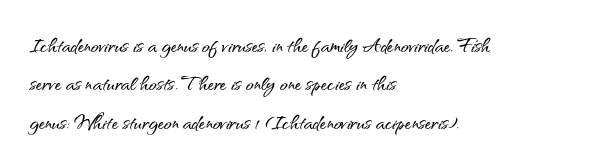
{"underline": "no", "align": "left", "line_spacing": "normal", "line_spacing_ratio": 1.48, "letter_spacing": "normal", "letter_spacing_em": 0.0, "glyph_px": 26}
